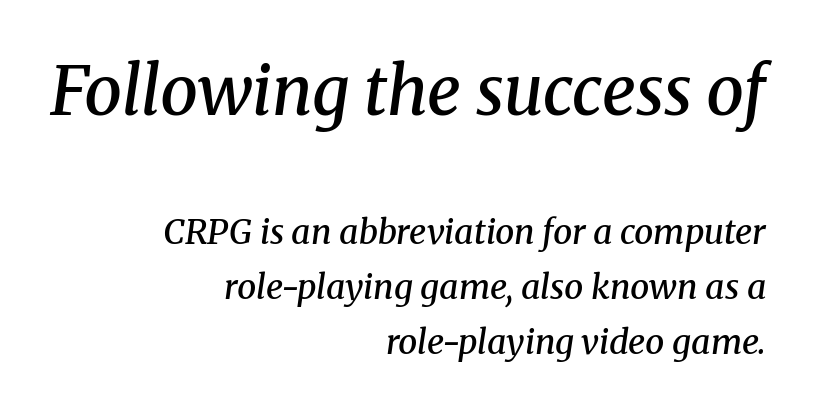
{"serif": "yes", "italic": "yes", "lean": "right", "slant_degrees": 8, "bold": "semi", "weight": "semibold", "width": "normal", "stroke_contrast": "medium", "x_height": "medium", "monospaced": "no", "underline": "no", "align": "right", "line_spacing": "normal", "line_spacing_ratio": 1.61, "letter_spacing": "normal", "letter_spacing_em": 0.0, "larger_block": "first", "size_ratio": 1.97, "glyph_px": 67}
